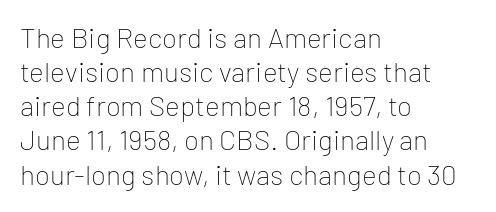
{"serif": "no", "italic": "no", "bold": "no", "weight": "thin", "width": "normal", "stroke_contrast": "low", "x_height": "medium", "monospaced": "no", "underline": "no", "align": "left", "line_spacing_ratio": 1.22, "letter_spacing": "normal", "letter_spacing_em": 0.0, "glyph_px": 28}
